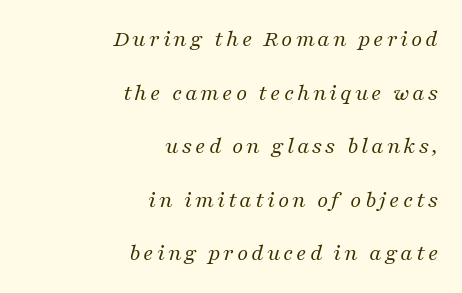
The image shows 24 px text type, italic (leaning right); set right-aligned, loose line spacing (2.23x), not underlined.
